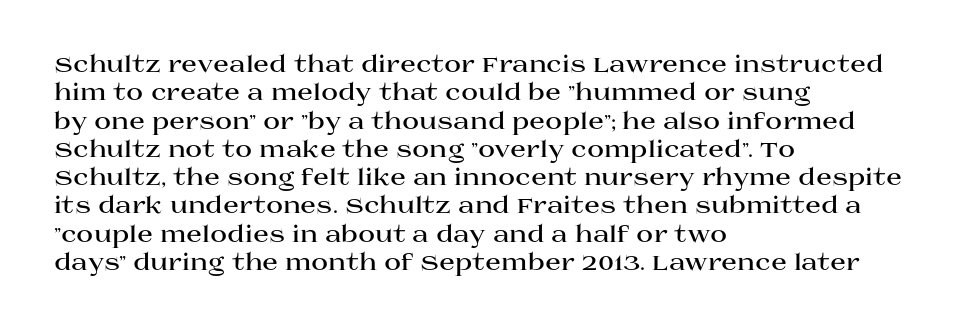
The image shows 23 px bold type, upright; set left-aligned, line spacing 1.23x, normal letter spacing, not underlined.
